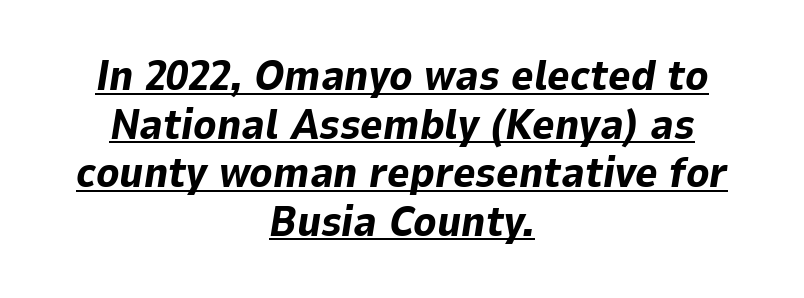
Is there much room between lines? No — they nearly touch. Short note: letters normally spaced. Every letter is thick-stroked: bold, no question. The font's italic variant was chosen for this text. Check the space under the baseline: a stroke is drawn there.
